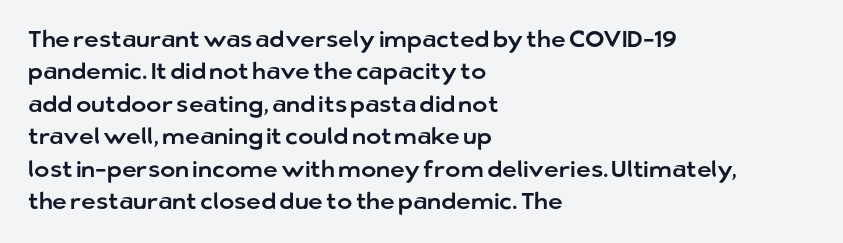
Q: Is the text italic (slanted)? A: No, it is upright.
Q: Is the text underlined? A: No.
Q: How is the paragraph aligned? A: Left-aligned.
Q: Is the spacing between letters normal or unusually wide? A: Normal.
Q: Is the spacing between lines tight, normal or loose? A: Normal.
